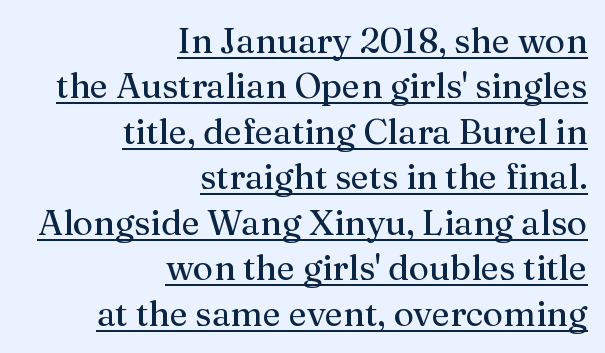
On a weight scale, this lands at 450 or below. No italicization has been applied; the sample stays upright. Font category for this specimen: serif. These lines are set flush right with a ragged left edge.
